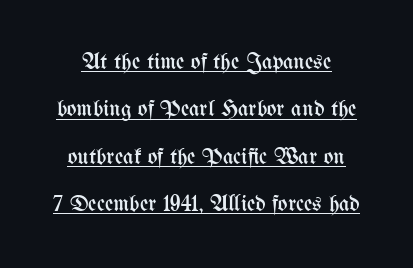
The image shows 23 px text type, upright; set loose line spacing (2.06x), normal letter spacing, underlined.
